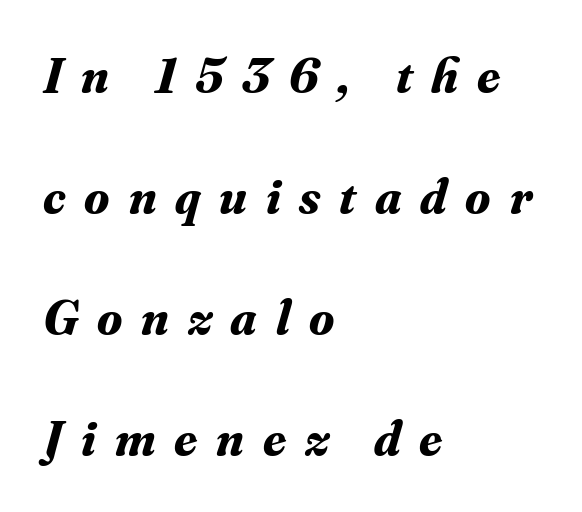
Q: Is the text bold? A: Yes.
Q: Is the text italic (slanted)? A: Yes, it leans right by about 16 degrees.
Q: Is the typeface a serif or a sans-serif typeface? A: Serif.
Q: Is the text underlined? A: No.
Q: How is the paragraph aligned? A: Left-aligned.
Q: Is the spacing between letters normal or unusually wide? A: Unusually wide.
Q: Is the spacing between lines tight, normal or loose? A: Loose.
Q: Width (condensed, normal, or wide)? A: Normal.
Q: Stroke contrast? A: Medium.
Q: x-height? A: Small.
Q: Monospaced? A: No.
